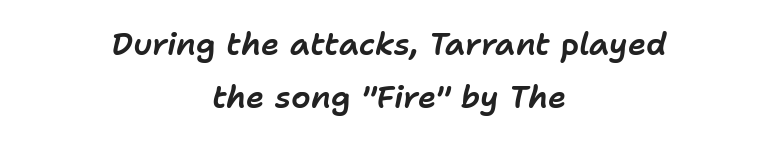
The image shows 31 px text type, italic (leaning right); set centered, line spacing 1.72x, normal letter spacing, not underlined; low stroke contrast and a medium x-height.
